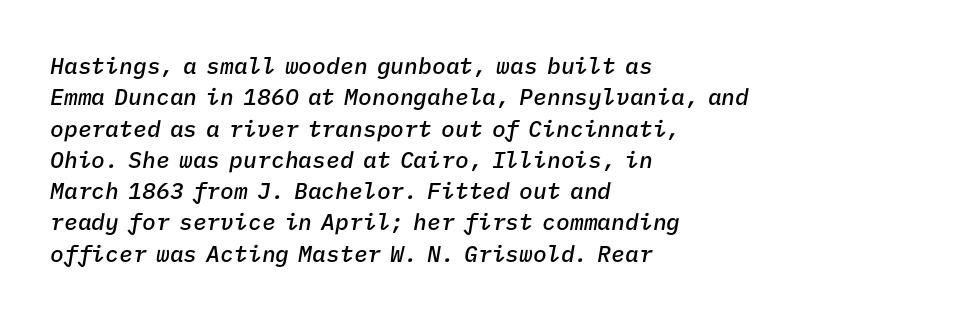
{"italic": "yes", "lean": "right", "slant_degrees": 9, "bold": "semi", "underline": "no", "align": "left", "line_spacing": "normal", "line_spacing_ratio": 1.36, "letter_spacing": "normal", "letter_spacing_em": 0.0, "glyph_px": 23}
